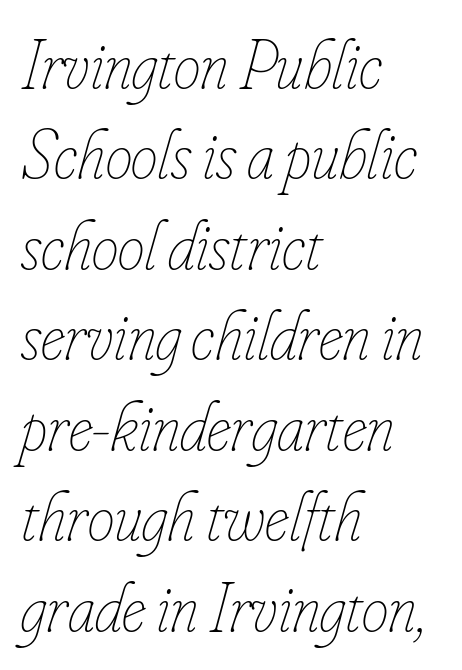
{"italic": "yes", "lean": "right", "slant_degrees": 16, "bold": "no", "weight": "thin", "width": "condensed", "stroke_contrast": "low", "x_height": "small", "monospaced": "no", "underline": "no", "align": "left", "line_spacing": "normal", "line_spacing_ratio": 1.33, "letter_spacing": "normal", "letter_spacing_em": 0.0, "glyph_px": 68}
